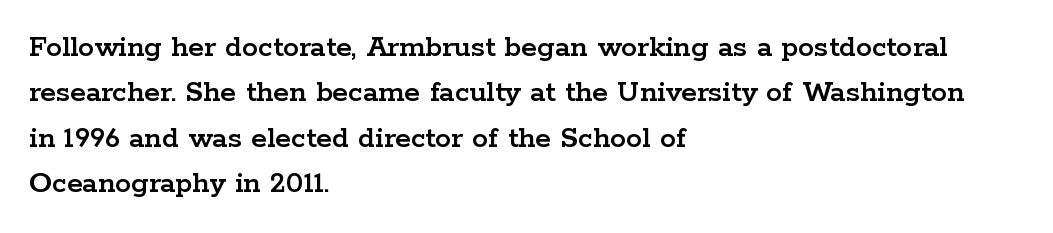
The image shows 32 px wide serif type, upright; set left-aligned, normal line spacing (1.42x), normal letter spacing, not underlined; low stroke contrast and a medium x-height.
